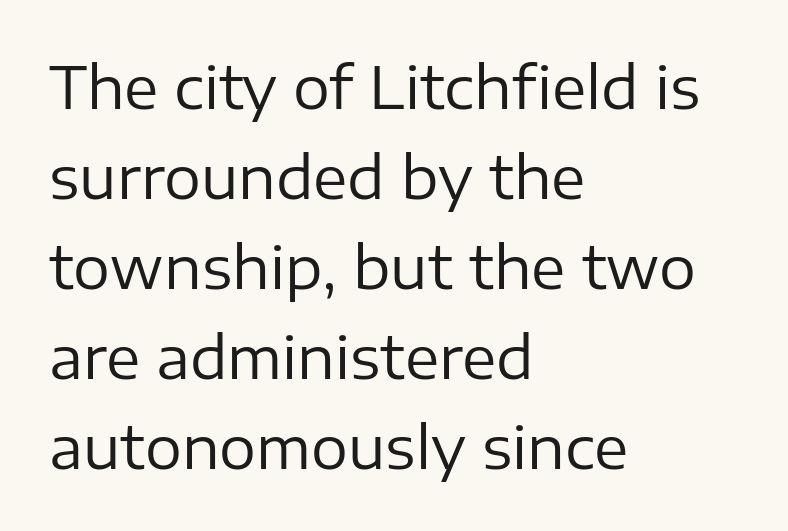
The image shows 58 px regular-weight sans-serif type, upright; set left-aligned, normal line spacing (1.55x), normal letter spacing, not underlined; low stroke contrast and a medium x-height.
